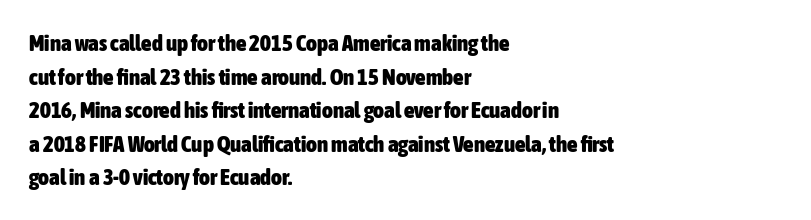
The image shows 23 px bold type, upright; set left-aligned, normal line spacing (1.46x), normal letter spacing, not underlined.
